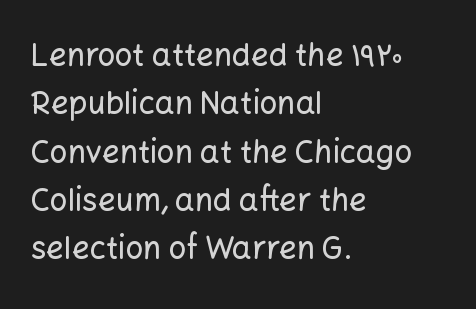
Is there much room between lines? A standard amount, neither cramped nor airy. Style check: upright. The letterforms sit shoulder to shoulder at normal distance. Horizontally, the lines are justified to the leading edge only. Nothing sits at the stroke ends, so this counts as sans-serif.
